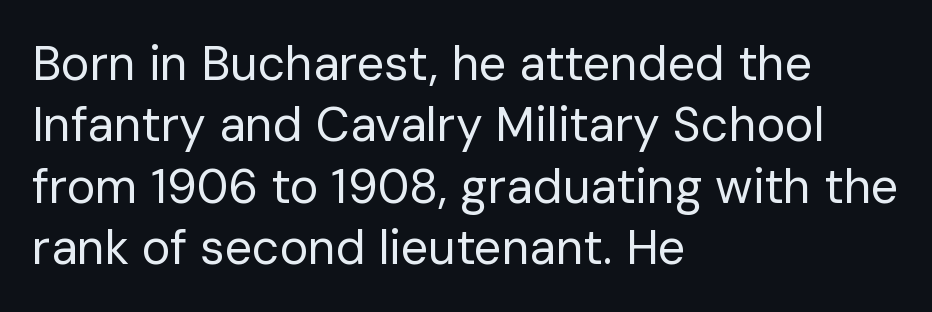
Q: Is the text bold? A: No.
Q: Is the text italic (slanted)? A: No, it is upright.
Q: Is the typeface a serif or a sans-serif typeface? A: Sans-serif.
Q: Is the text underlined? A: No.
Q: How is the paragraph aligned? A: Left-aligned.
Q: Is the spacing between letters normal or unusually wide? A: Normal.
Q: Is the spacing between lines tight, normal or loose? A: Normal.
Q: Width (condensed, normal, or wide)? A: Normal.
Q: Stroke contrast? A: Low.
Q: x-height? A: Medium.
Q: Monospaced? A: No.
